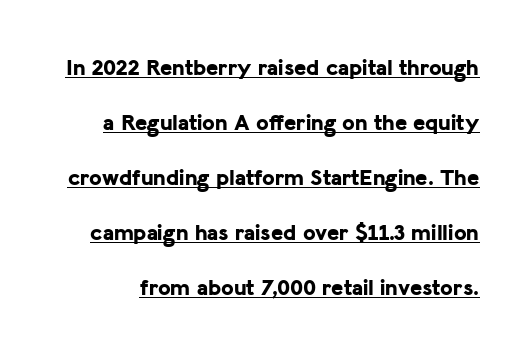
Q: Is the text bold? A: Yes.
Q: Is the text italic (slanted)? A: No, it is upright.
Q: Is the text underlined? A: Yes.
Q: Is the spacing between letters normal or unusually wide? A: Normal.
Q: Is the spacing between lines tight, normal or loose? A: Loose.
